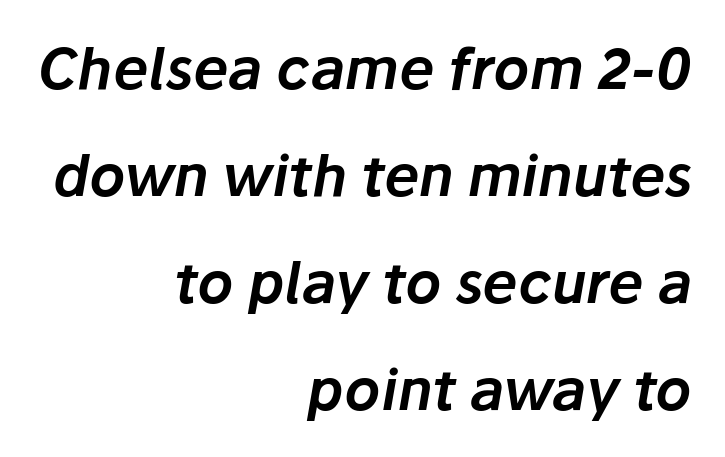
{"italic": "yes", "lean": "right", "slant_degrees": 10, "width": "normal", "stroke_contrast": "low", "x_height": "medium", "monospaced": "no", "underline": "no", "align": "right", "line_spacing": "loose", "line_spacing_ratio": 1.91, "letter_spacing": "normal", "letter_spacing_em": 0.0, "glyph_px": 56}
